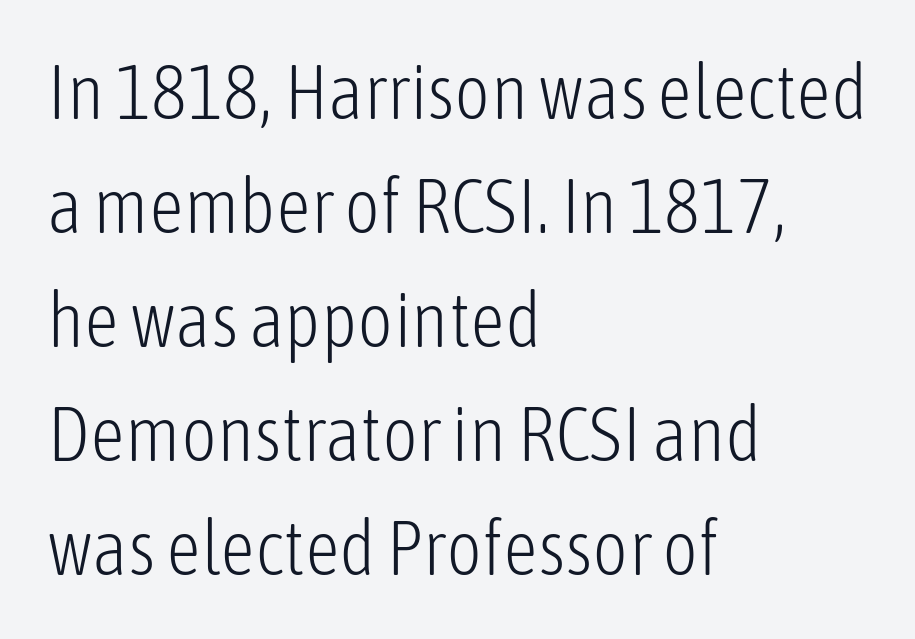
The face used here is proportionally spaced, like ordinary book or web type. When letters stand straight like this, we call the style roman or upright. Compared with a centered layout, this one pins lines to the left instead. Reading down the column, the eye jumps a familiar distance to each next line.
